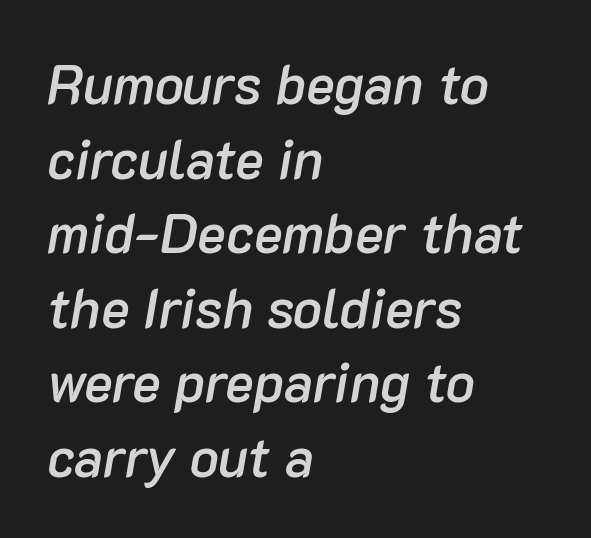
{"italic": "yes", "lean": "right", "slant_degrees": 10, "bold": "semi", "weight": "semibold", "width": "normal", "stroke_contrast": "low", "x_height": "medium", "monospaced": "no", "underline": "no", "align": "left", "line_spacing": "normal", "line_spacing_ratio": 1.38, "letter_spacing": "normal", "letter_spacing_em": 0.0, "glyph_px": 54}
